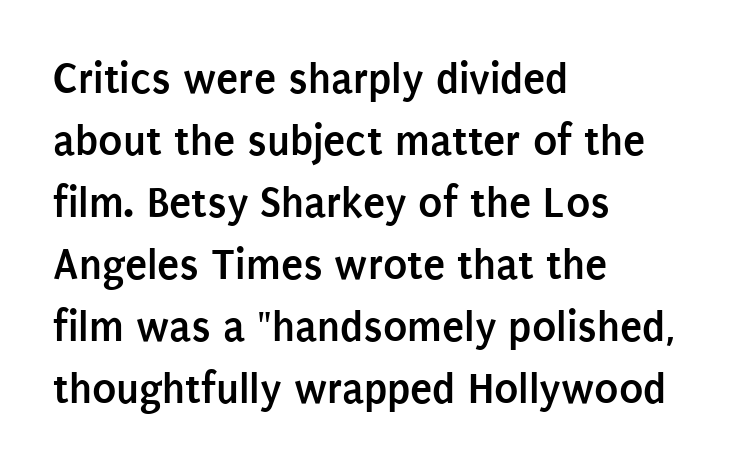
{"serif": "no", "italic": "no", "bold": "yes", "weight": "semibold", "width": "condensed", "stroke_contrast": "low", "x_height": "large", "monospaced": "no", "underline": "no", "align": "left", "line_spacing": "normal", "line_spacing_ratio": 1.38, "letter_spacing": "normal", "letter_spacing_em": 0.0, "glyph_px": 45}
